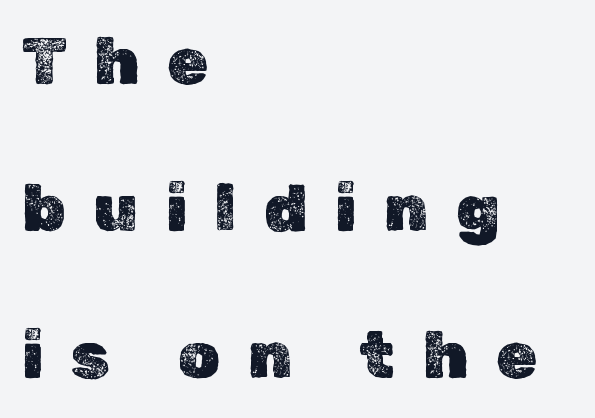
The image shows 66 px text type, upright; set left-aligned, loose line spacing (2.23x), unusually wide letter spacing (+0.42 em), not underlined; a medium x-height.
